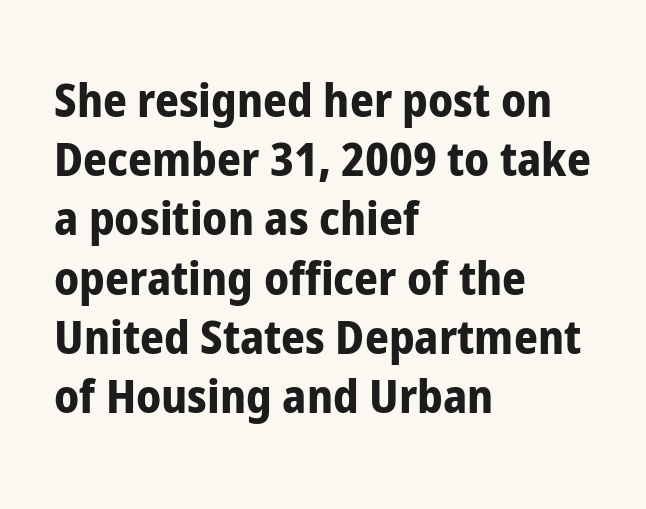
This sample has the flowing, uneven cadence of proportional lettering. The area under the type is left untouched. Do the letters lean? They stand straight. Typographically, this falls in the sans-serif category.
